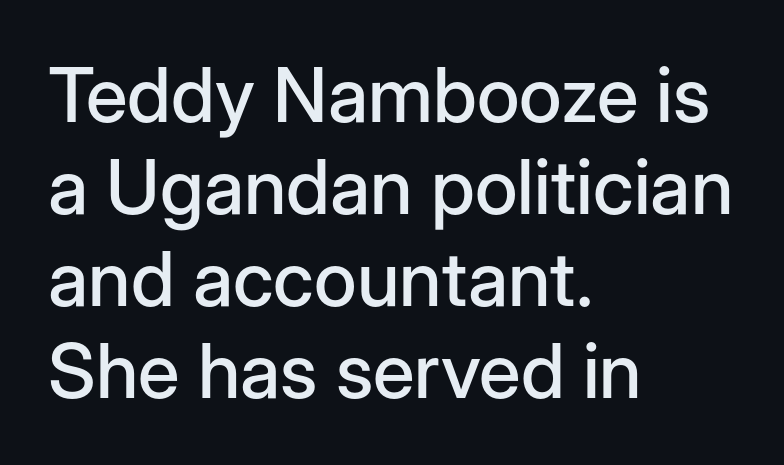
Q: Is the text italic (slanted)? A: No, it is upright.
Q: Is the typeface a serif or a sans-serif typeface? A: Sans-serif.
Q: Is the text underlined? A: No.
Q: How is the paragraph aligned? A: Left-aligned.
Q: Is the spacing between letters normal or unusually wide? A: Normal.
Q: Width (condensed, normal, or wide)? A: Normal.
Q: Stroke contrast? A: Low.
Q: x-height? A: Medium.
Q: Monospaced? A: No.
